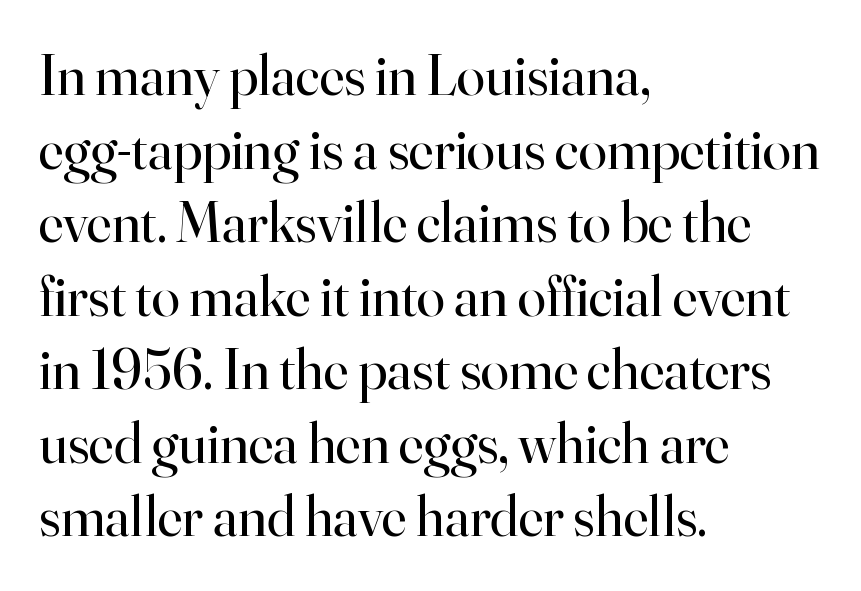
The image shows 57 px regular-weight serif type, upright; set left-aligned, normal line spacing (1.29x), normal letter spacing, not underlined; high stroke contrast and a small x-height.
